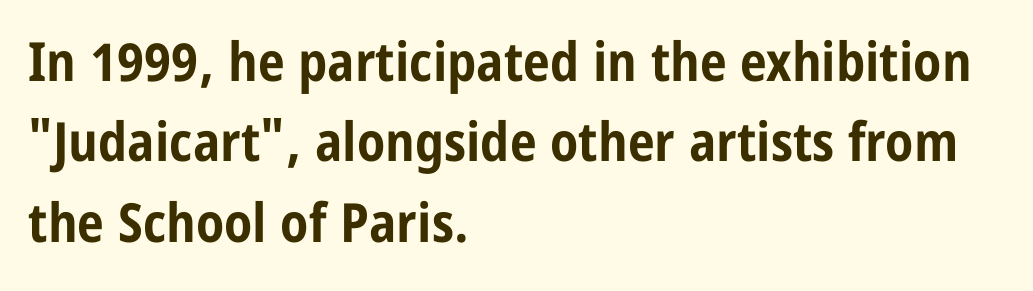
Q: Is the text bold? A: Yes.
Q: Is the text italic (slanted)? A: No, it is upright.
Q: Is the typeface a serif or a sans-serif typeface? A: Sans-serif.
Q: Is the text underlined? A: No.
Q: How is the paragraph aligned? A: Left-aligned.
Q: Is the spacing between letters normal or unusually wide? A: Normal.
Q: Is the spacing between lines tight, normal or loose? A: Normal.
Q: Width (condensed, normal, or wide)? A: Condensed.
Q: Stroke contrast? A: Low.
Q: x-height? A: Large.
Q: Monospaced? A: No.
